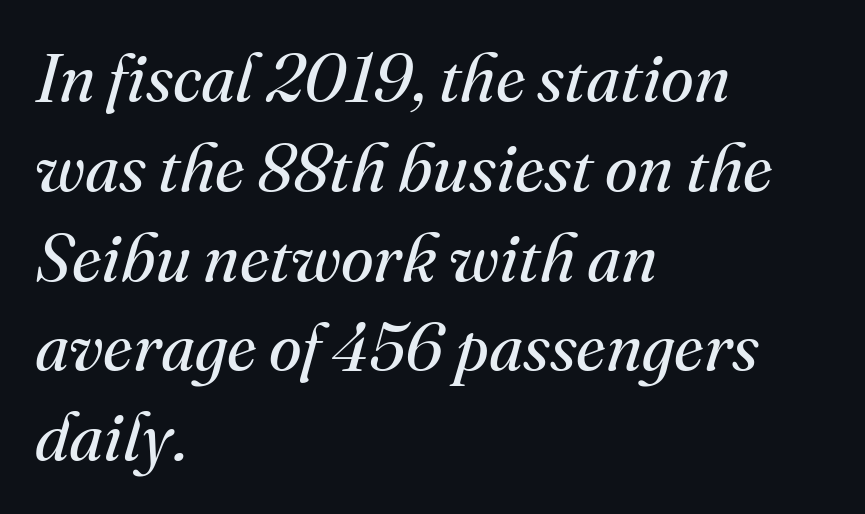
The foot of each line stays bare and open. Typeset ragged right — the left edge is the straight one. What stands out about the letter spacing? Nothing — it is the standard amount. Notice how the stems are inclined rather than vertical — that's the hallmark of italics. The typesetting does not lean heavy: it is not bold. The space between consecutive lines is moderate.
